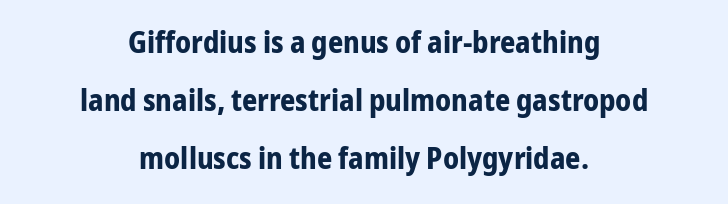
The image shows 30 px bold, condensed sans-serif type, upright; set centered, loose line spacing (1.93x), normal letter spacing, not underlined; low stroke contrast and a medium x-height.
